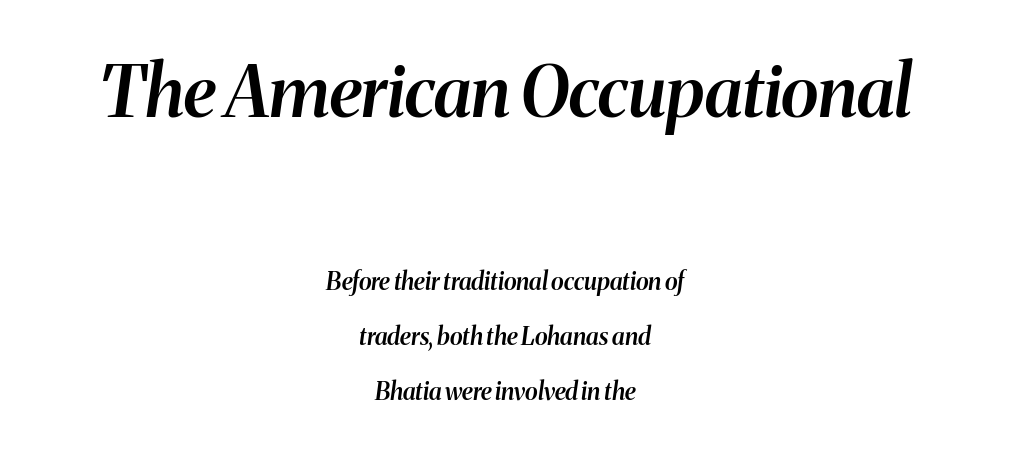
The tracking reads as untouched default to a designer's eye. Check the space under the baseline: it is left empty. Does the copy run flush right? No — it is centered line by line. Rows of type keep a wide berth in the vertical direction. Every character sits at an angle, as italics do.
